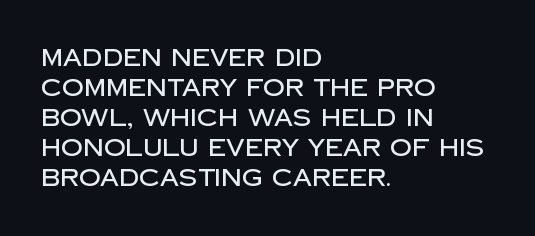
Q: Is the text italic (slanted)? A: No, it is upright.
Q: Is the text underlined? A: No.
Q: How is the paragraph aligned? A: Left-aligned.
Q: Is the spacing between letters normal or unusually wide? A: Normal.
Q: Is the spacing between lines tight, normal or loose? A: Normal.
